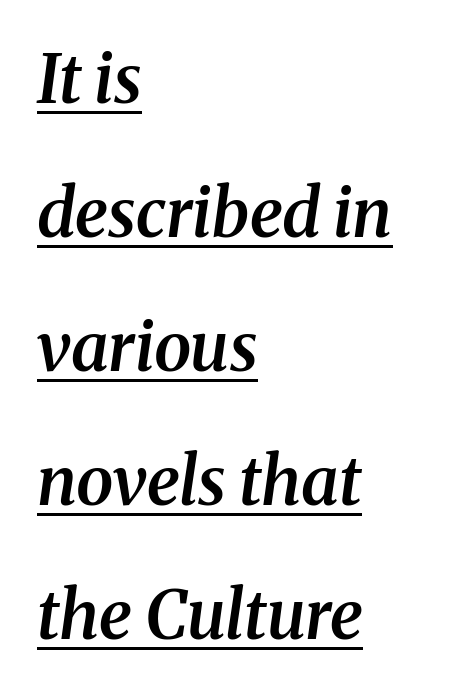
Q: Is the text bold? A: Semi-bold.
Q: Is the text italic (slanted)? A: Yes, it leans right by about 8 degrees.
Q: Is the typeface a serif or a sans-serif typeface? A: Serif.
Q: Is the text underlined? A: Yes.
Q: How is the paragraph aligned? A: Left-aligned.
Q: Is the spacing between letters normal or unusually wide? A: Normal.
Q: Is the spacing between lines tight, normal or loose? A: Loose.
Q: Width (condensed, normal, or wide)? A: Normal.
Q: Stroke contrast? A: Medium.
Q: x-height? A: Medium.
Q: Monospaced? A: No.
